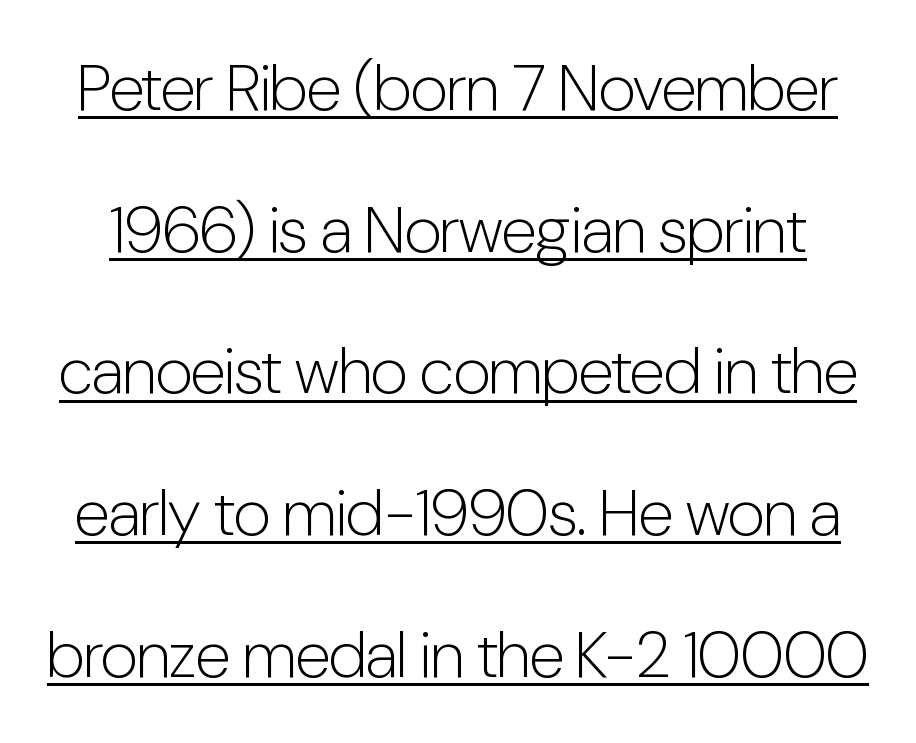
{"serif": "no", "italic": "no", "bold": "no", "weight": "light", "width": "condensed", "stroke_contrast": "low", "x_height": "medium", "monospaced": "no", "underline": "yes", "line_spacing": "loose", "line_spacing_ratio": 2.18, "letter_spacing": "normal", "letter_spacing_em": 0.0, "glyph_px": 65}
